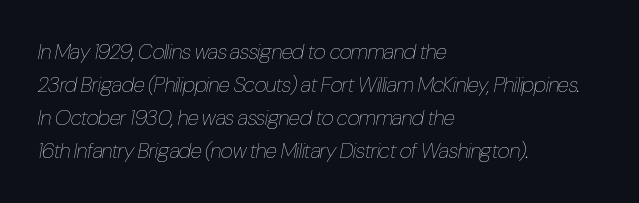
Q: Is the text bold? A: No.
Q: Is the text italic (slanted)? A: Yes, it leans right by about 10 degrees.
Q: Is the text underlined? A: No.
Q: How is the paragraph aligned? A: Left-aligned.
Q: Is the spacing between letters normal or unusually wide? A: Normal.
Q: Is the spacing between lines tight, normal or loose? A: Normal.
